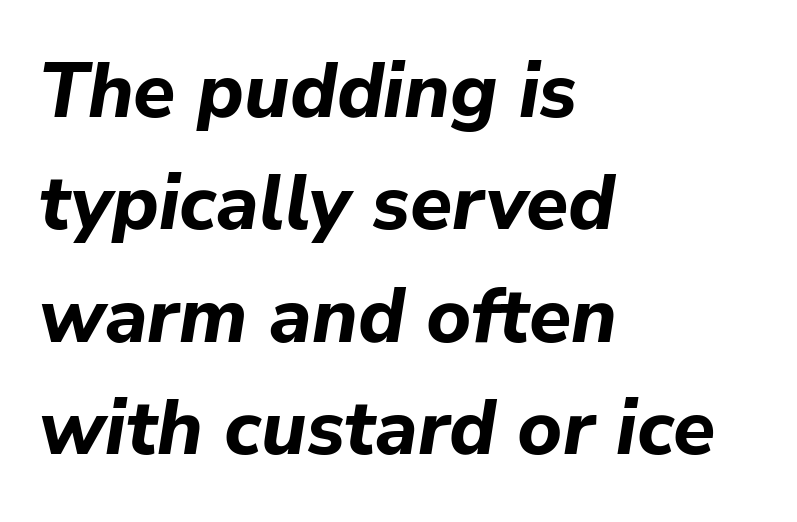
The image shows 77 px bold type, italic (leaning right); set left-aligned, normal line spacing (1.46x), normal letter spacing, not underlined; low stroke contrast and a medium x-height.
